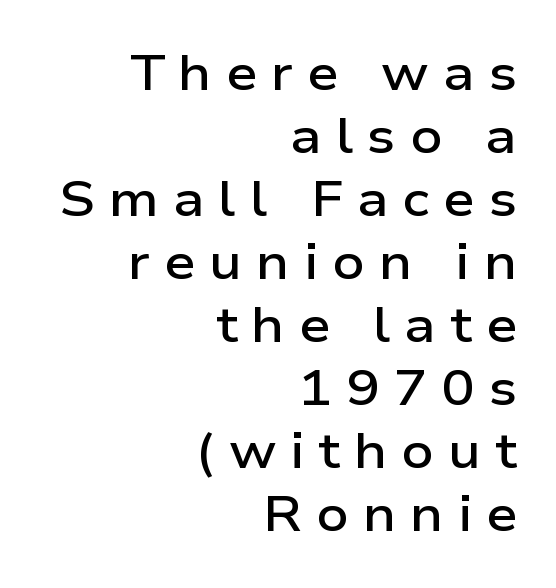
The image shows 50 px semibold, wide sans-serif type, upright; set right-aligned, normal line spacing (1.26x), unusually wide letter spacing (+0.28 em), not underlined; low stroke contrast and a medium x-height.
